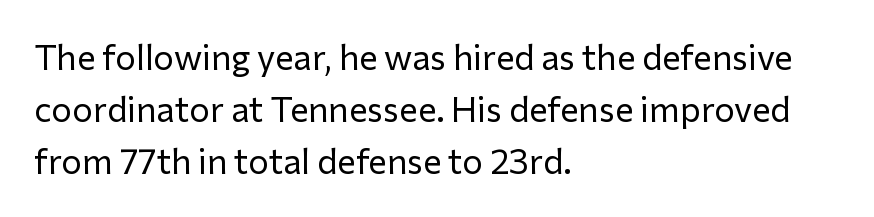
The image shows 35 px regular-weight sans-serif type, upright; set left-aligned, normal line spacing (1.49x), normal letter spacing, not underlined; low stroke contrast and a medium x-height.
